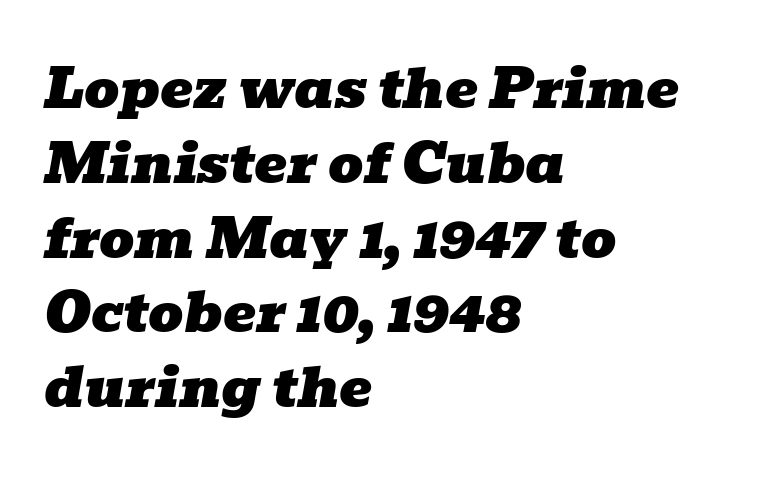
The image shows 55 px wide serif type, italic (leaning right); set left-aligned, normal line spacing (1.36x), normal letter spacing, not underlined; low stroke contrast and a medium x-height.
